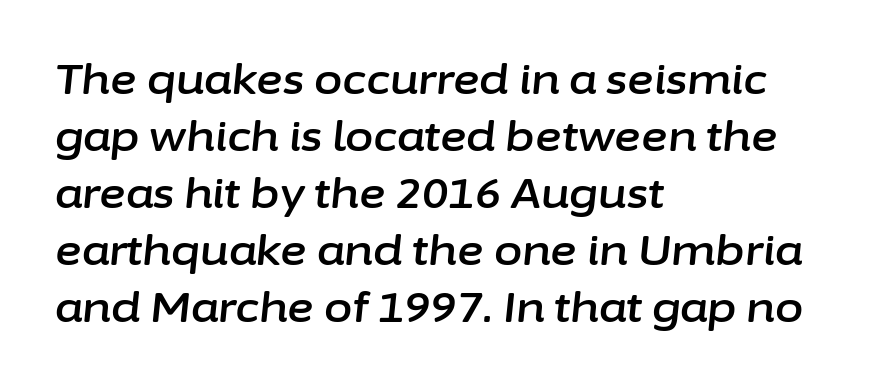
{"italic": "yes", "lean": "right", "slant_degrees": 6, "width": "normal", "stroke_contrast": "low", "x_height": "medium", "monospaced": "no", "underline": "no", "align": "left", "line_spacing": "normal", "line_spacing_ratio": 1.39, "letter_spacing": "normal", "letter_spacing_em": 0.0, "glyph_px": 41}
